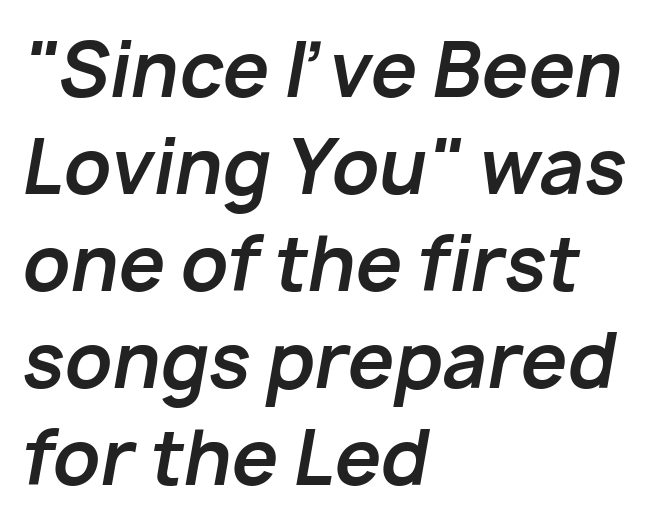
The image shows 74 px bold type, italic (leaning right); set left-aligned, normal line spacing (1.31x), normal letter spacing, not underlined; low stroke contrast and a medium x-height.
